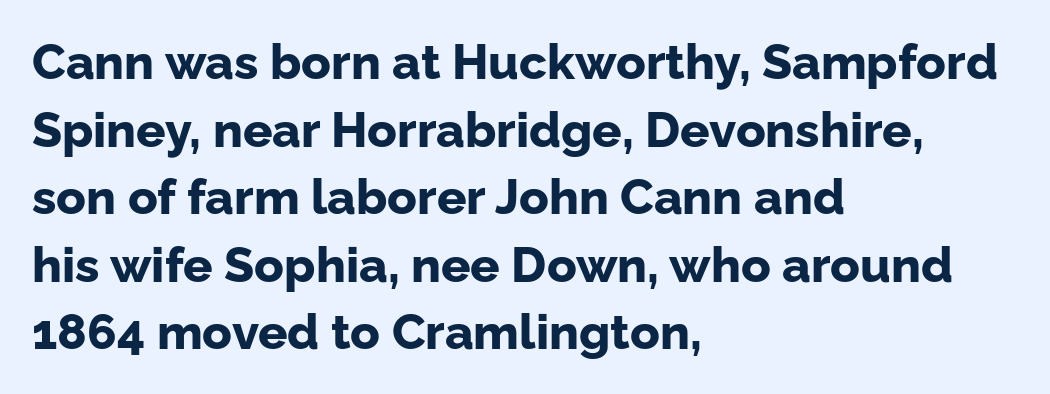
The image shows 49 px bold sans-serif type, upright; set left-aligned, normal line spacing (1.38x), normal letter spacing, not underlined; low stroke contrast and a medium x-height.
